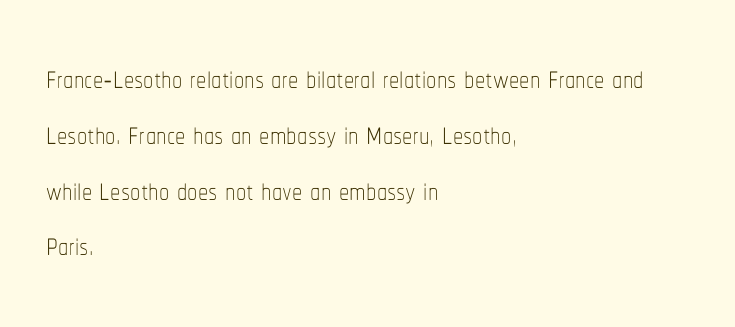
One glance says typical: line gaps are just what's usual. Stroke thickness stays within the range of a standard reading face or lighter. Proportional: the letters do not fall into vertical columns. Just letters on the line, the space beneath them empty. Standard letterfit; no display-style spreading of the glyphs. Line beginnings align vertically; line endings do not.
